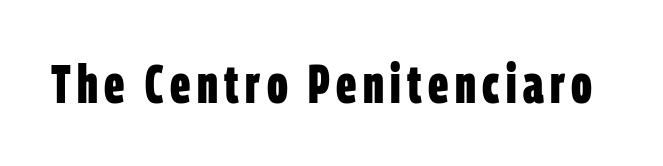
{"serif": "no", "bold": "yes", "weight": "bold", "width": "condensed", "stroke_contrast": "low", "x_height": "large", "monospaced": "no", "underline": "no", "glyph_px": 53}
